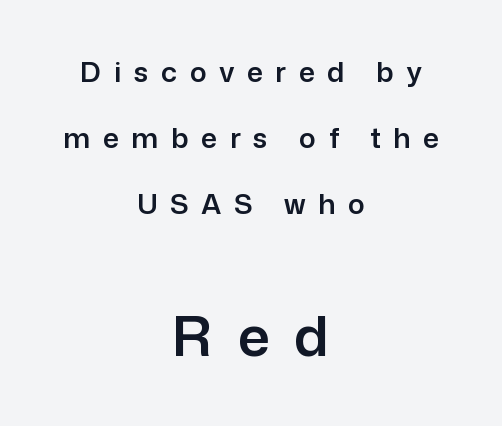
Each letter's strokes conclude bluntly, with no projecting serifs. The baseline area is clear. The horizontal fit of the characters is loose and conspicuously gappy. The lines are quadded center. Two sizes are in play, and the larger belongs to the second block. This is roman type, the default non-slanted kind.
